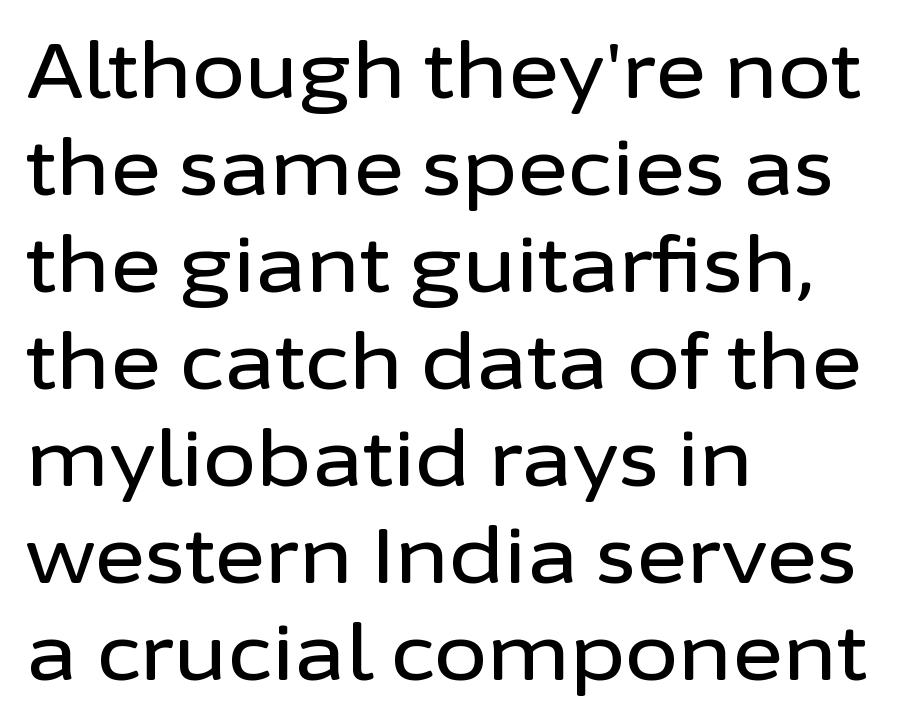
The image shows 77 px sans-serif type, upright; set left-aligned, normal line spacing (1.26x), normal letter spacing, not underlined; low stroke contrast and a medium x-height.
